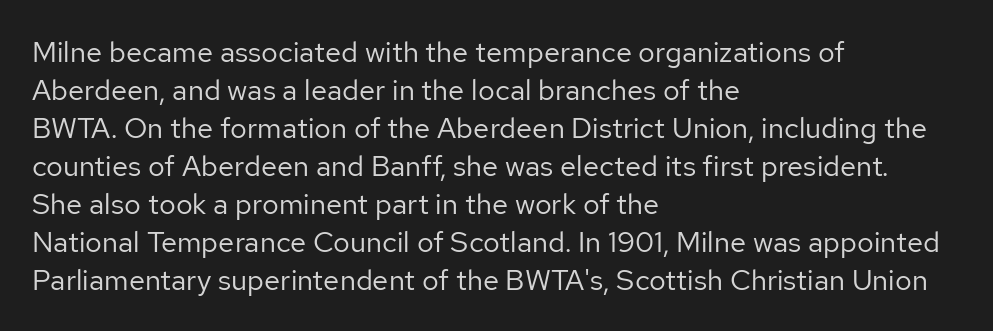
Q: Is the text bold? A: No.
Q: Is the text italic (slanted)? A: No, it is upright.
Q: Is the typeface a serif or a sans-serif typeface? A: Sans-serif.
Q: Is the text underlined? A: No.
Q: How is the paragraph aligned? A: Left-aligned.
Q: Is the spacing between letters normal or unusually wide? A: Normal.
Q: Is the spacing between lines tight, normal or loose? A: Normal.
Q: Width (condensed, normal, or wide)? A: Normal.
Q: Stroke contrast? A: Low.
Q: x-height? A: Medium.
Q: Monospaced? A: No.
